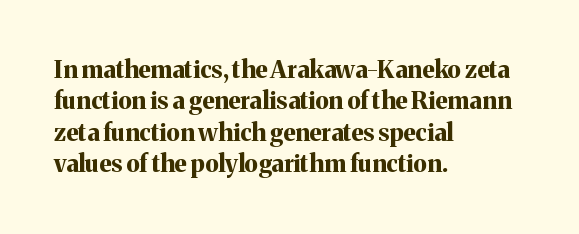
{"italic": "no", "bold": "yes", "underline": "no", "align": "left", "line_spacing": "normal", "line_spacing_ratio": 1.31, "letter_spacing": "normal", "letter_spacing_em": 0.0, "glyph_px": 24}
